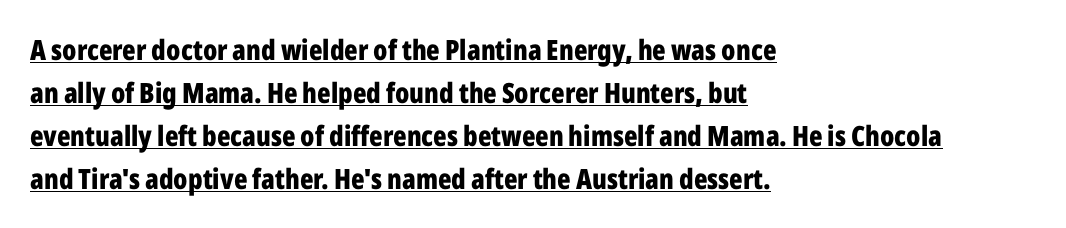
The image shows 28 px bold, condensed sans-serif type, upright; set left-aligned, normal line spacing (1.53x), normal letter spacing, underlined; low stroke contrast and a medium x-height.
